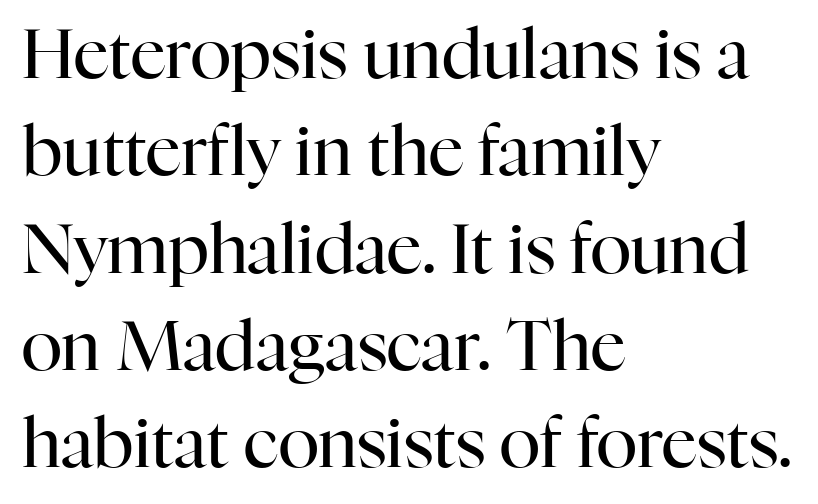
The image shows 69 px regular-weight serif type, upright; set left-aligned, normal line spacing (1.41x), normal letter spacing, not underlined; high stroke contrast and a medium x-height.
